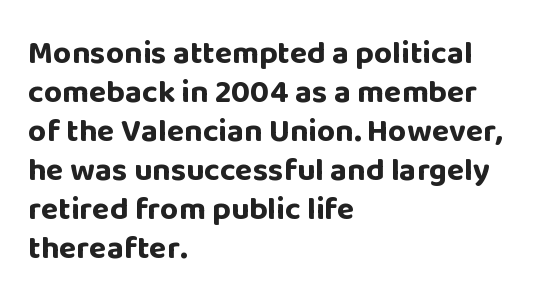
Upright lettering throughout. Summary of weight: heavy, a full bold. Inter-character spacing is left at the font's built-in metrics. These lines are set flush left with a ragged right edge. Descenders are the only things crossing below the line. These lines are rendered in a variable-pitch font.
